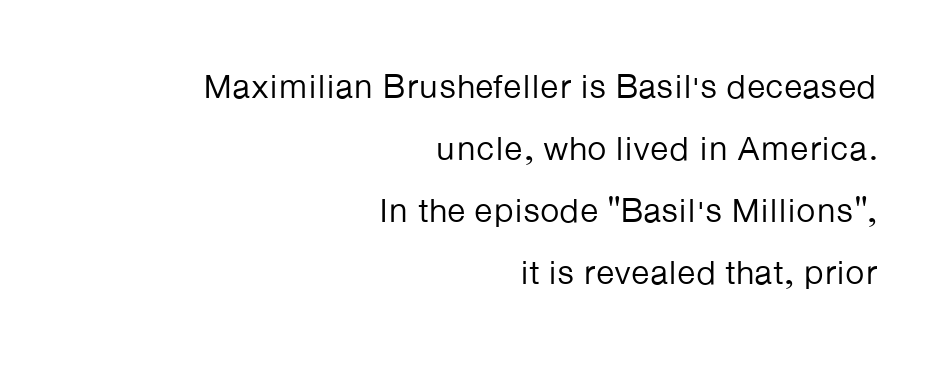
Each line ends at the same right margin while the left side varies. Is there any slant? The stems are plumb. Ink coverage per letter is moderate at most. Type style note: lacks serifs. The rendering uses natural spacing where letterforms have individual widths. Compared with typical body copy, the letter spacing here is the same.
